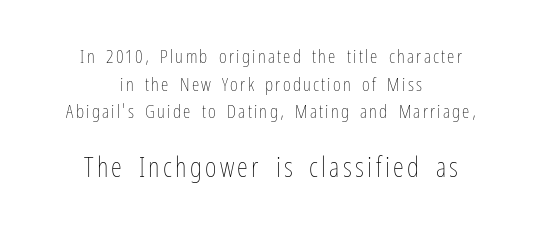
{"italic": "no", "bold": "no", "weight": "thin", "width": "condensed", "stroke_contrast": "low", "x_height": "medium", "monospaced": "no", "underline": "no", "align": "center", "line_spacing": "normal", "line_spacing_ratio": 1.45, "larger_block": "second", "size_ratio": 1.47, "glyph_px": 28}
